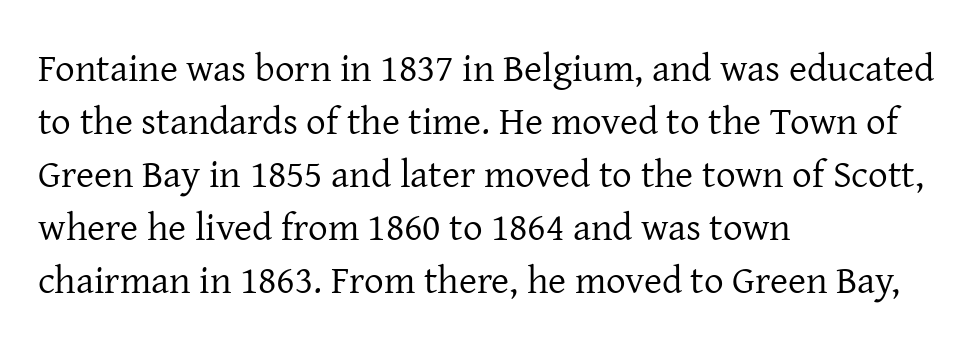
{"serif": "yes", "italic": "no", "bold": "no", "weight": "regular", "width": "normal", "stroke_contrast": "low", "x_height": "medium", "monospaced": "no", "underline": "no", "align": "left", "line_spacing": "normal", "line_spacing_ratio": 1.36, "letter_spacing": "normal", "letter_spacing_em": 0.0, "glyph_px": 39}
